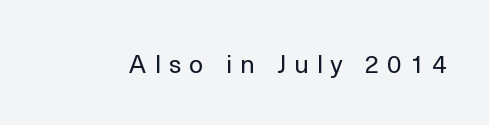
Spacing between characters has been opened up far beyond the box default. Every stem runs plumb, perpendicular to the baseline. No chunkiness to these letters — they're not bold. Check the space under the baseline: it is left empty.
